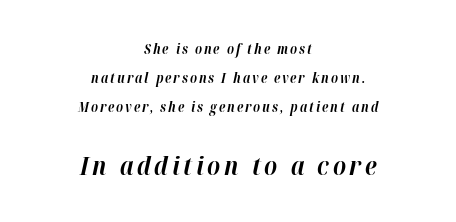
Unmarked baselines from the first word to the last. Is the block centered? Yes — each line is placed symmetrically about the middle. In terms of weight, the rendering is a true, heavy bold. Posture: slanted. The space between consecutive lines is lavish. Which chunk is bigger? The second one — the bottom block dwarfs the top.
